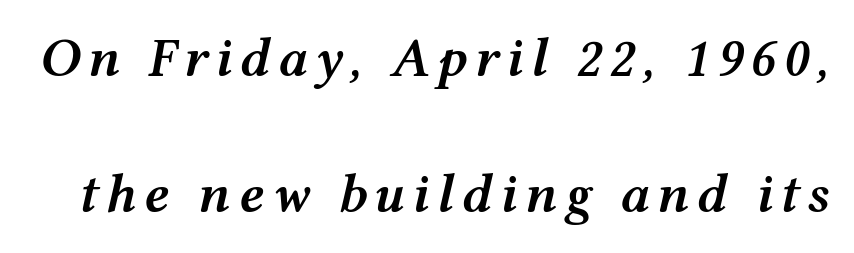
{"italic": "yes", "lean": "right", "slant_degrees": 12, "bold": "semi", "weight": "semibold", "width": "wide", "stroke_contrast": "medium", "x_height": "medium", "monospaced": "no", "underline": "no", "line_spacing": "loose", "line_spacing_ratio": 2.48, "glyph_px": 55}
